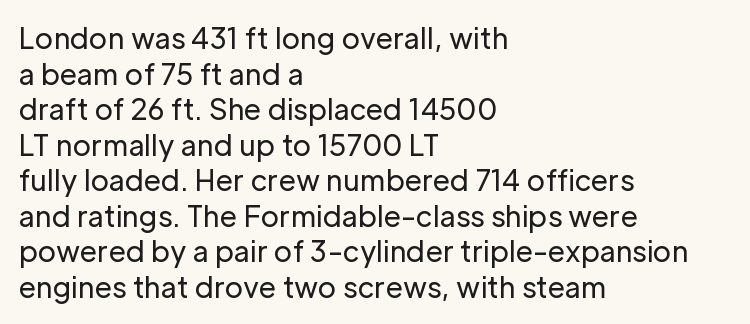
Q: Is the text bold? A: No.
Q: Is the text italic (slanted)? A: No, it is upright.
Q: Is the typeface a serif or a sans-serif typeface? A: Sans-serif.
Q: Is the text underlined? A: No.
Q: How is the paragraph aligned? A: Left-aligned.
Q: Is the spacing between letters normal or unusually wide? A: Normal.
Q: Is the spacing between lines tight, normal or loose? A: Normal.
Q: Width (condensed, normal, or wide)? A: Normal.
Q: Stroke contrast? A: Low.
Q: x-height? A: Medium.
Q: Monospaced? A: No.
